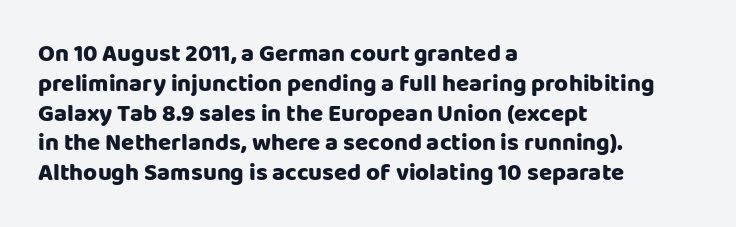
The image shows 24 px text type, upright; set left-aligned, line spacing 1.24x, normal letter spacing, not underlined.
